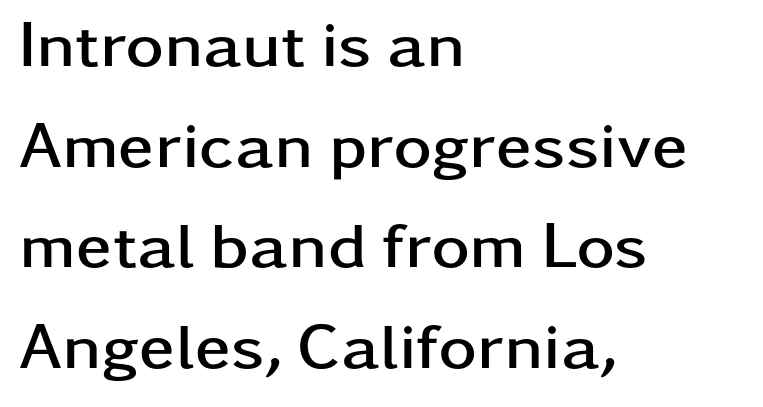
One glance says typical: line gaps are just what's usual. Students, this is bold: see how much ink each stroke carries. No word sits above an underline. These lines are rendered in a variable-pitch font. Posture: vertical.
